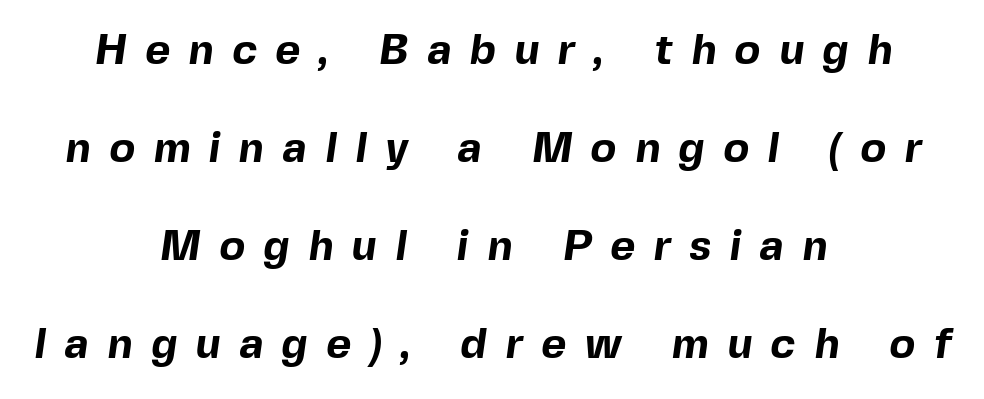
Q: Is the text bold? A: Yes.
Q: Is the typeface a serif or a sans-serif typeface? A: Sans-serif.
Q: Is the text underlined? A: No.
Q: How is the paragraph aligned? A: Centered.
Q: Is the spacing between letters normal or unusually wide? A: Unusually wide.
Q: Is the spacing between lines tight, normal or loose? A: Loose.
Q: Width (condensed, normal, or wide)? A: Normal.
Q: x-height? A: Medium.
Q: Monospaced? A: No.
